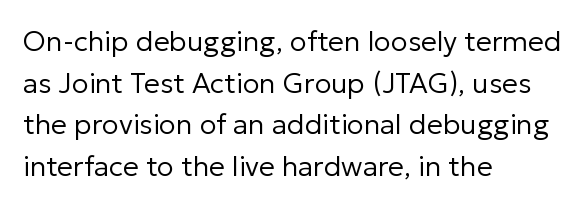
The image shows 28 px regular-weight sans-serif type, upright; set left-aligned, normal line spacing (1.49x), normal letter spacing, not underlined; low stroke contrast and a medium x-height.
